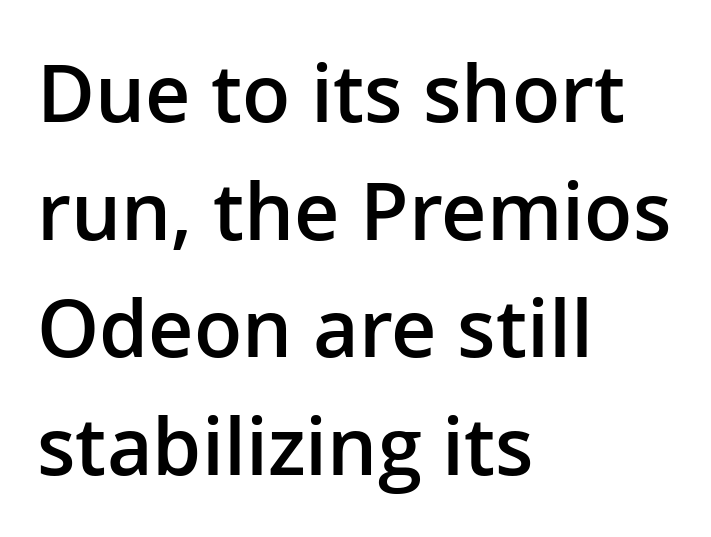
Q: Is the text bold? A: Semi-bold.
Q: Is the text italic (slanted)? A: No, it is upright.
Q: Is the typeface a serif or a sans-serif typeface? A: Sans-serif.
Q: Is the text underlined? A: No.
Q: How is the paragraph aligned? A: Left-aligned.
Q: Is the spacing between letters normal or unusually wide? A: Normal.
Q: Is the spacing between lines tight, normal or loose? A: Normal.
Q: Width (condensed, normal, or wide)? A: Normal.
Q: Stroke contrast? A: Low.
Q: x-height? A: Medium.
Q: Monospaced? A: No.
